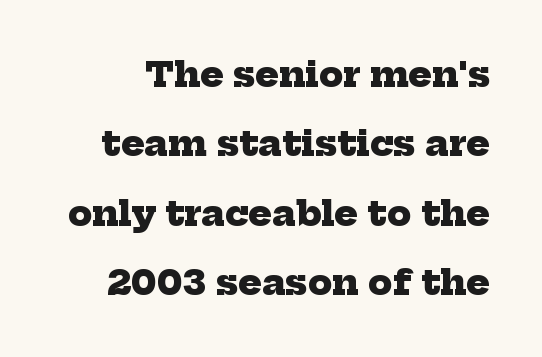
Q: Is the text bold? A: Yes.
Q: Is the typeface a serif or a sans-serif typeface? A: Serif.
Q: Is the text underlined? A: No.
Q: Is the spacing between letters normal or unusually wide? A: Normal.
Q: Is the spacing between lines tight, normal or loose? A: Loose.
Q: Width (condensed, normal, or wide)? A: Normal.
Q: Stroke contrast? A: Low.
Q: x-height? A: Medium.
Q: Monospaced? A: No.
